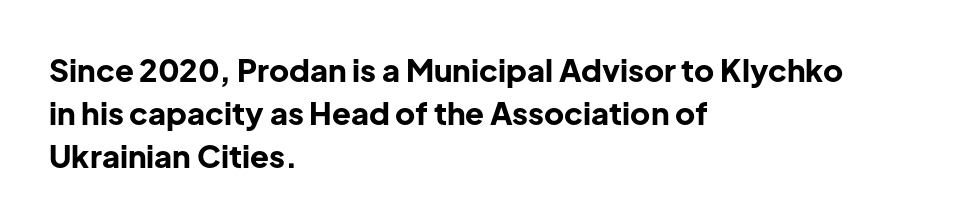
Q: Is the text bold? A: Yes.
Q: Is the text italic (slanted)? A: No, it is upright.
Q: Is the typeface a serif or a sans-serif typeface? A: Sans-serif.
Q: Is the text underlined? A: No.
Q: How is the paragraph aligned? A: Left-aligned.
Q: Is the spacing between letters normal or unusually wide? A: Normal.
Q: Is the spacing between lines tight, normal or loose? A: Normal.
Q: Width (condensed, normal, or wide)? A: Normal.
Q: Stroke contrast? A: Low.
Q: x-height? A: Medium.
Q: Monospaced? A: No.
